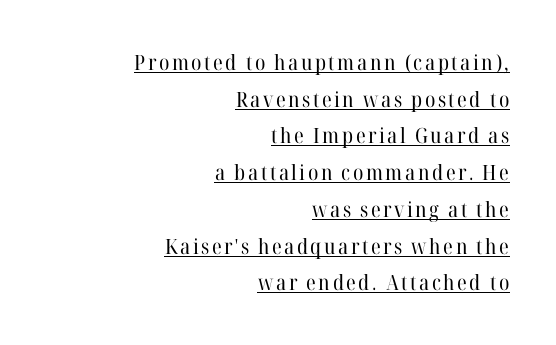
The image shows 21 px text type, upright; set right-aligned, line spacing 1.75x, underlined.
